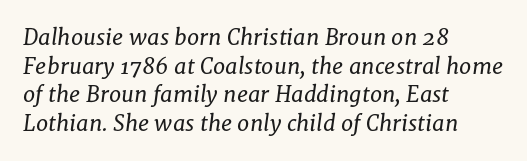
Is this a heavy cut? Hardly; it is regular or lighter. Bare-footed words on every line. Style check: oblique. Leading matches the norm, producing a regular column. Observe the ordinary spacing: letters are neighbours, not strangers.
